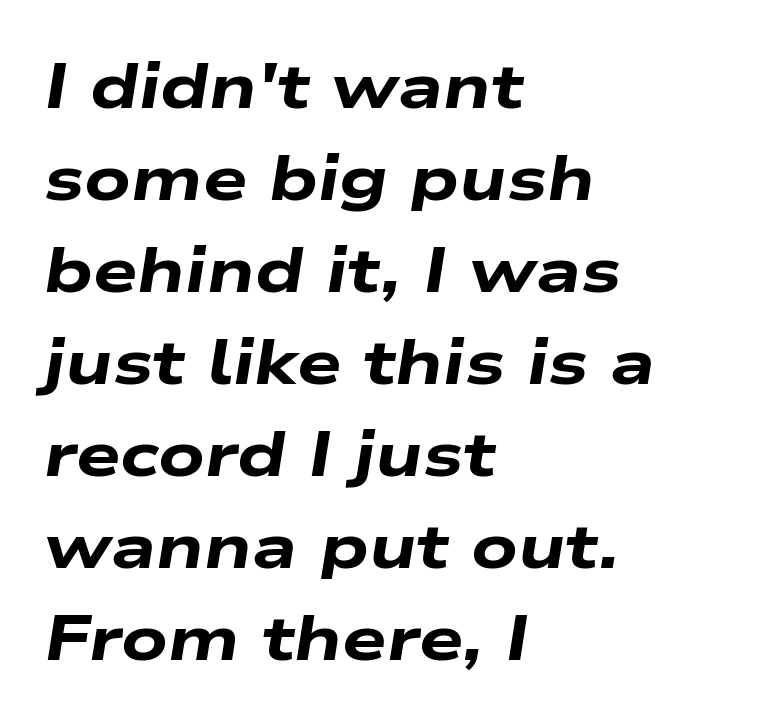
The image shows 63 px heavy, wide type, italic (leaning right); set left-aligned, normal line spacing (1.46x), normal letter spacing, not underlined; low stroke contrast and a medium x-height.
